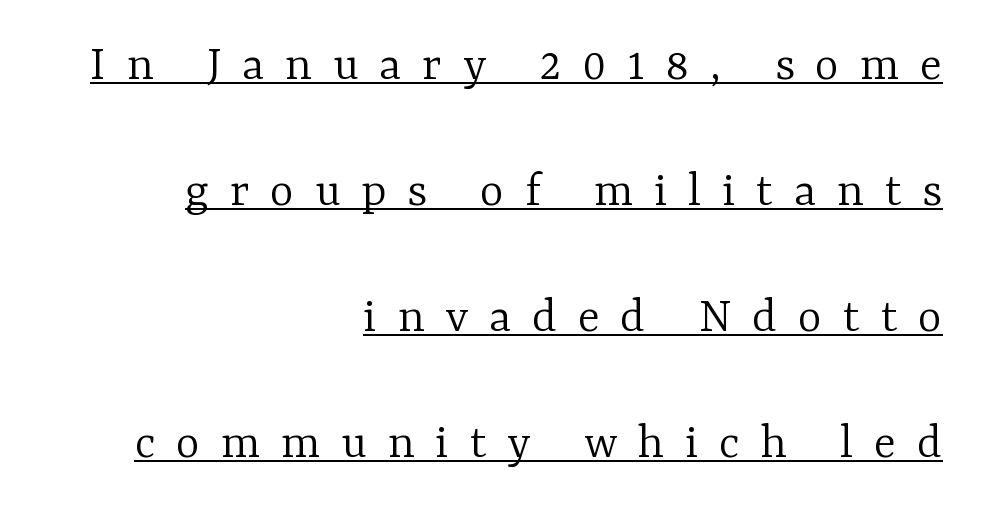
A typesetter would call this leading open, well beyond the default. Each letter's strokes conclude with small projecting serifs. Casual observation: everything's shoved over to the right. Caption: face not bold, strokes unweighted. Every stem runs plumb, perpendicular to the baseline. The passage shown is typed in a proportional face where columns would drift.
